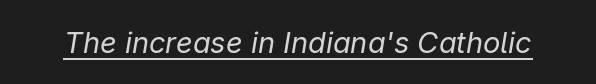
{"italic": "yes", "lean": "right", "slant_degrees": 9, "bold": "no", "weight": "regular", "width": "normal", "stroke_contrast": "low", "x_height": "medium", "monospaced": "no", "underline": "yes", "letter_spacing": "normal", "letter_spacing_em": 0.0, "glyph_px": 29}
